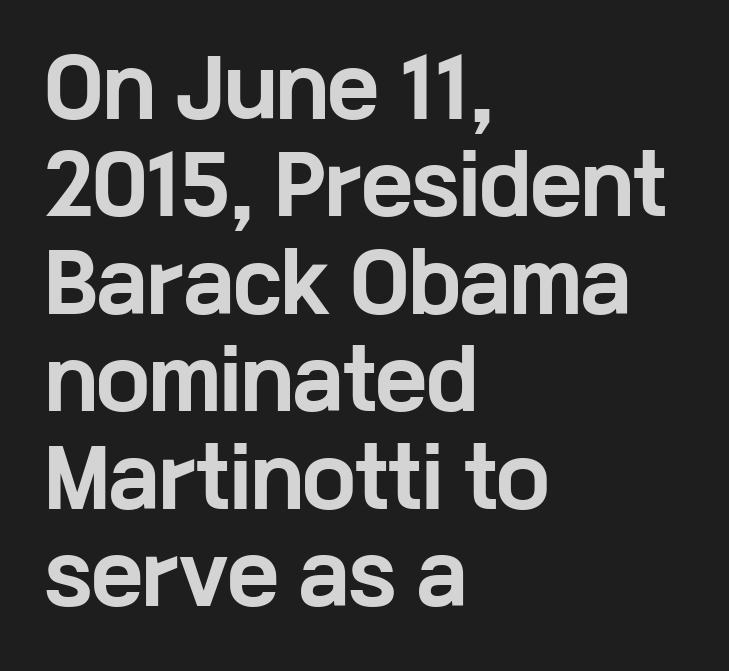
Here the designer chose a conventional face with non-uniform glyph widths. Is this a sans? Yes — the strokes have no serifs. Any mark beneath the type? The region is blank. You'd pick this weight for a headline — it's a proper bold. Notice how the stems are strictly vertical — no italics here.
